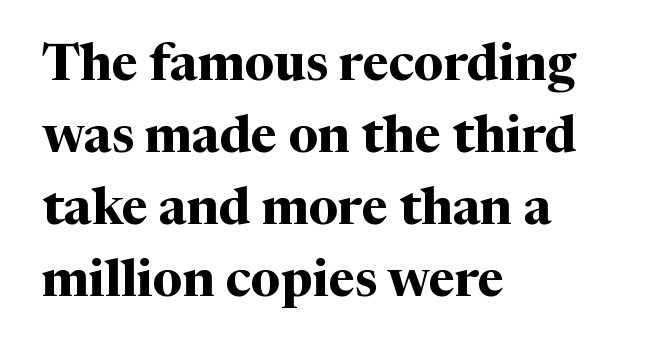
Q: Is the text bold? A: Yes.
Q: Is the text italic (slanted)? A: No, it is upright.
Q: Is the typeface a serif or a sans-serif typeface? A: Serif.
Q: Is the text underlined? A: No.
Q: How is the paragraph aligned? A: Left-aligned.
Q: Is the spacing between letters normal or unusually wide? A: Normal.
Q: Is the spacing between lines tight, normal or loose? A: Normal.
Q: Width (condensed, normal, or wide)? A: Normal.
Q: Stroke contrast? A: Medium.
Q: x-height? A: Medium.
Q: Monospaced? A: No.
